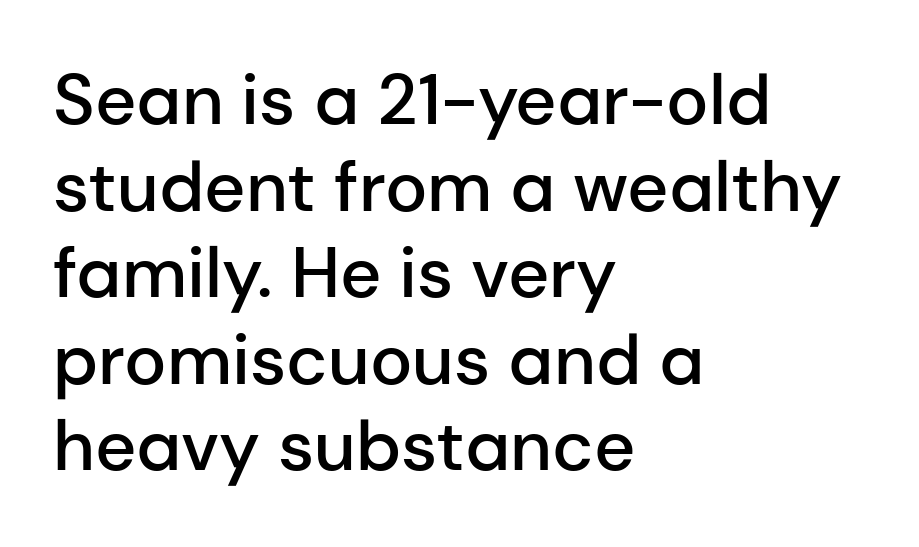
Heft: intermediate — a semibold. The face used here is proportionally spaced, like ordinary book or web type. Standard letterfit; no display-style spreading of the glyphs. Check where the strokes stop: nothing finishes them off — pure sans. Casual observation: everything's shoved over to the left. Just letters on the line, the space beneath them empty.
